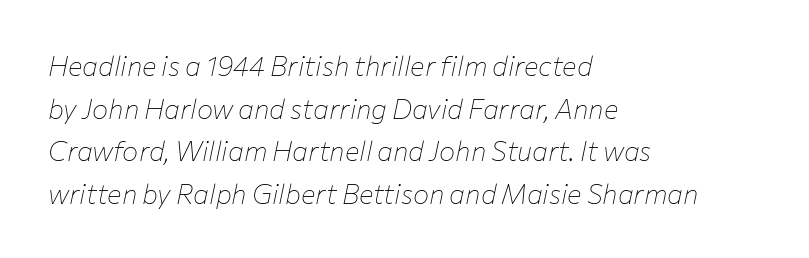
Any mark beneath the type? The region is blank. The lines sit at an ordinary, default distance from one another. This rendering leaves character spacing at its baseline value. A student would call this left alignment; a typographer would say flush left, rag right. Ink coverage per letter is moderate at most. Would a proofreader flag this as italicized? Yes.
